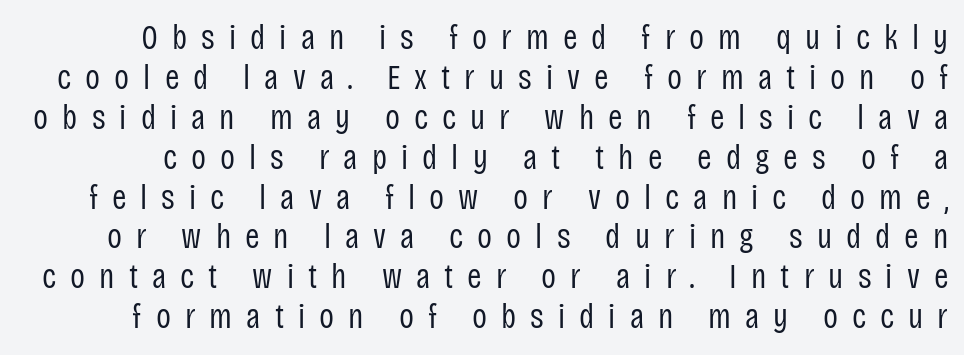
{"serif": "no", "italic": "no", "bold": "no", "weight": "regular", "width": "condensed", "stroke_contrast": "low", "x_height": "large", "monospaced": "no", "underline": "no", "line_spacing": "tight", "line_spacing_ratio": 1.14, "letter_spacing": "wide", "letter_spacing_em": 0.4, "glyph_px": 35}
